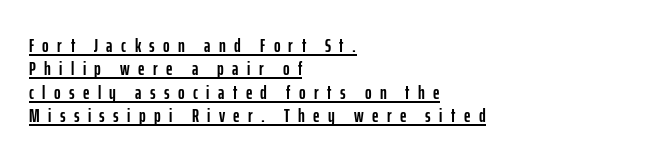
{"italic": "no", "underline": "yes", "align": "left", "line_spacing_ratio": 1.17, "letter_spacing": "wide", "letter_spacing_em": 0.42, "glyph_px": 20}
